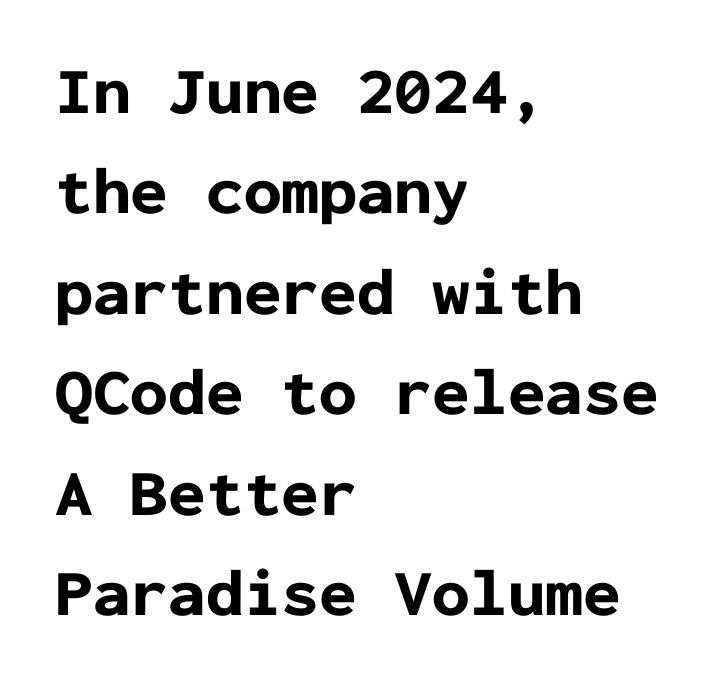
The image shows 67 px bold sans-serif type, upright, monospaced; set left-aligned, normal line spacing (1.5x), normal letter spacing, not underlined; low stroke contrast and a medium x-height.
